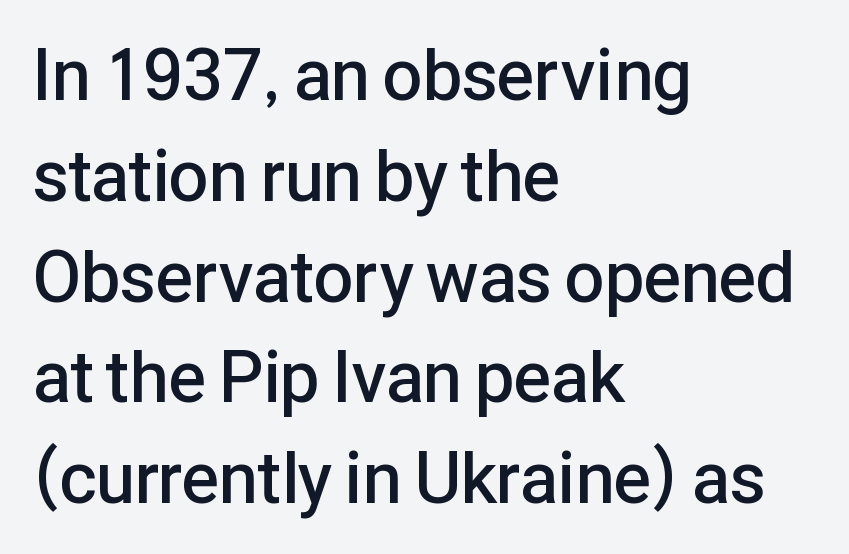
Q: Is the text bold? A: Semi-bold.
Q: Is the text italic (slanted)? A: No, it is upright.
Q: Is the typeface a serif or a sans-serif typeface? A: Sans-serif.
Q: Is the text underlined? A: No.
Q: How is the paragraph aligned? A: Left-aligned.
Q: Is the spacing between letters normal or unusually wide? A: Normal.
Q: Is the spacing between lines tight, normal or loose? A: Normal.
Q: Width (condensed, normal, or wide)? A: Normal.
Q: Stroke contrast? A: Low.
Q: x-height? A: Medium.
Q: Monospaced? A: No.
